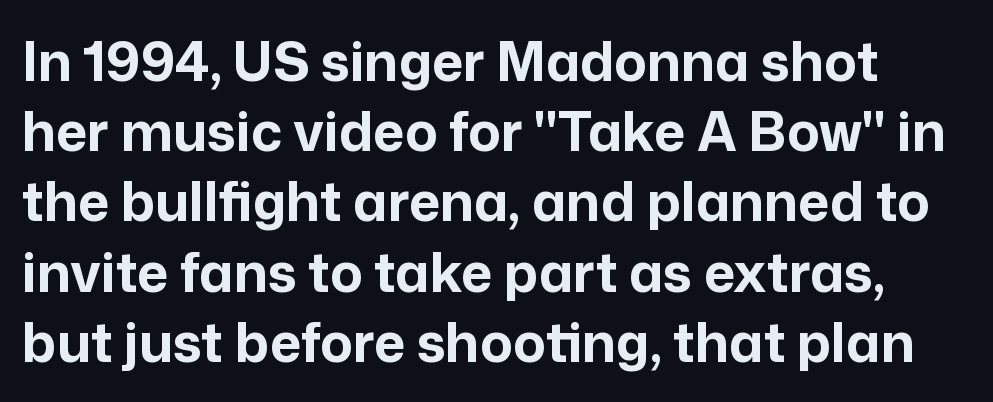
{"serif": "no", "italic": "no", "bold": "yes", "weight": "bold", "width": "normal", "stroke_contrast": "low", "x_height": "medium", "monospaced": "no", "underline": "no", "line_spacing": "normal", "line_spacing_ratio": 1.3, "letter_spacing": "normal", "letter_spacing_em": 0.0, "glyph_px": 54}
